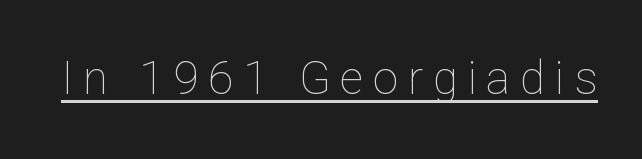
The face used here appears with an underline applied. The typesetting does not lean heavy: it is not bold. Each letter keeps its own natural width here, so spacing adapts to shape. Posture: vertical. A typesetter would call this heavily tracked-out type.
